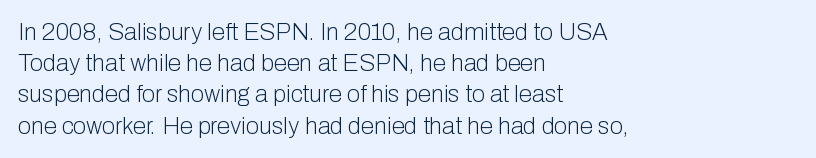
Q: Is the text bold? A: No.
Q: Is the text italic (slanted)? A: No, it is upright.
Q: Is the text underlined? A: No.
Q: How is the paragraph aligned? A: Left-aligned.
Q: Is the spacing between letters normal or unusually wide? A: Normal.
Q: Is the spacing between lines tight, normal or loose? A: Normal.
